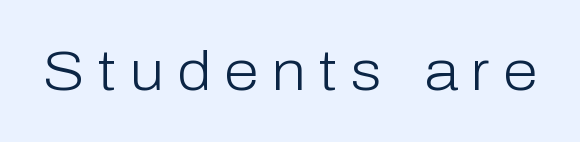
You could not count columns in this text — the font is proportionally spaced. Italic: no, the glyphs are upright roman. Characters follow at a spacing far wider than the type designer built in. Check where the strokes stop: nothing finishes them off — pure sans. Has an underline been added? It has not. Summary of weight: not heavy and not bold.
